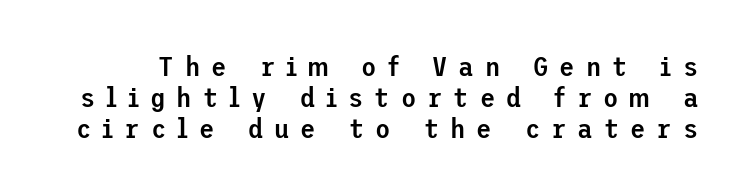
The image shows 28 px semibold sans-serif type, upright; set tight line spacing (1.1x), unusually wide letter spacing (+0.39 em), not underlined; low stroke contrast and a medium x-height.
